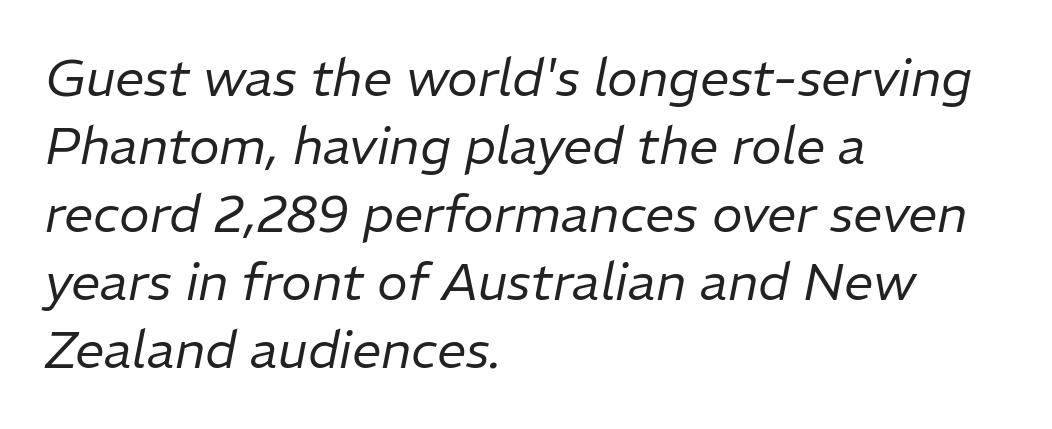
{"italic": "yes", "lean": "right", "slant_degrees": 11, "bold": "no", "weight": "regular", "width": "normal", "stroke_contrast": "low", "x_height": "medium", "monospaced": "no", "underline": "no", "align": "left", "line_spacing": "normal", "line_spacing_ratio": 1.31, "letter_spacing": "normal", "letter_spacing_em": 0.0, "glyph_px": 52}
